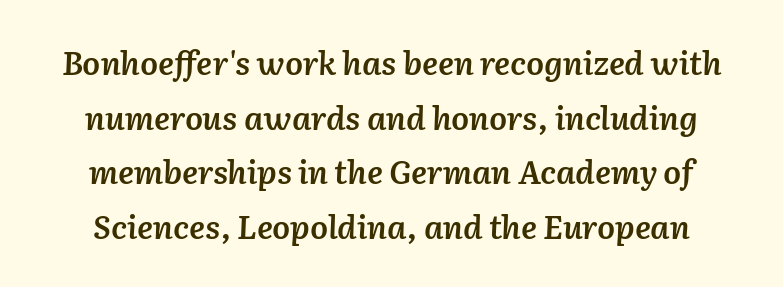
{"italic": "yes", "lean": "right", "slant_degrees": 2, "bold": "semi", "weight": "semibold", "width": "normal", "stroke_contrast": "low", "x_height": "medium", "monospaced": "no", "underline": "no", "line_spacing_ratio": 1.71, "letter_spacing": "normal", "letter_spacing_em": 0.0, "glyph_px": 32}
